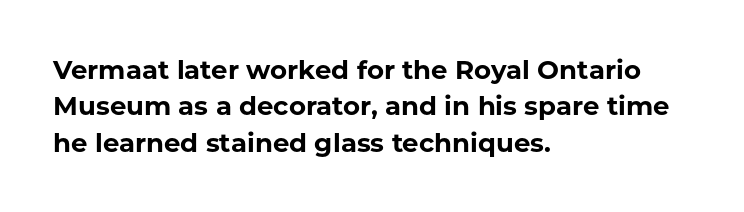
{"italic": "no", "bold": "yes", "underline": "no", "align": "left", "line_spacing": "normal", "line_spacing_ratio": 1.4, "letter_spacing": "normal", "letter_spacing_em": 0.0, "glyph_px": 26}
